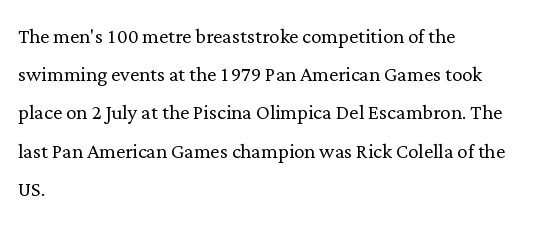
{"italic": "no", "bold": "no", "underline": "no", "align": "left", "line_spacing": "normal", "line_spacing_ratio": 1.47, "letter_spacing": "normal", "letter_spacing_em": 0.0, "glyph_px": 26}
